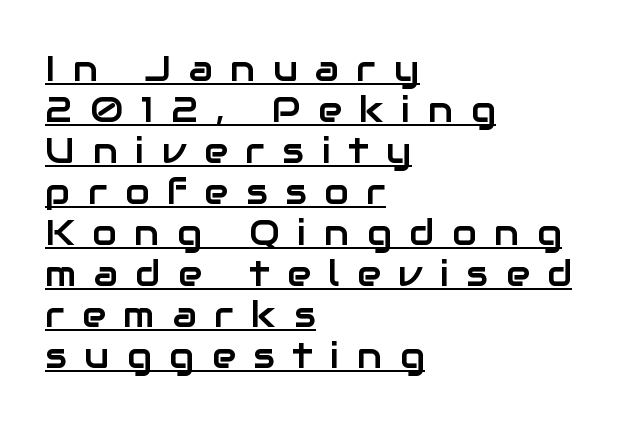
Q: Is the text italic (slanted)? A: No, it is upright.
Q: Is the typeface a serif or a sans-serif typeface? A: Sans-serif.
Q: Is the text underlined? A: Yes.
Q: How is the paragraph aligned? A: Left-aligned.
Q: Is the spacing between letters normal or unusually wide? A: Unusually wide.
Q: Is the spacing between lines tight, normal or loose? A: Tight.
Q: Width (condensed, normal, or wide)? A: Normal.
Q: Stroke contrast? A: Low.
Q: x-height? A: Medium.
Q: Monospaced? A: No.
